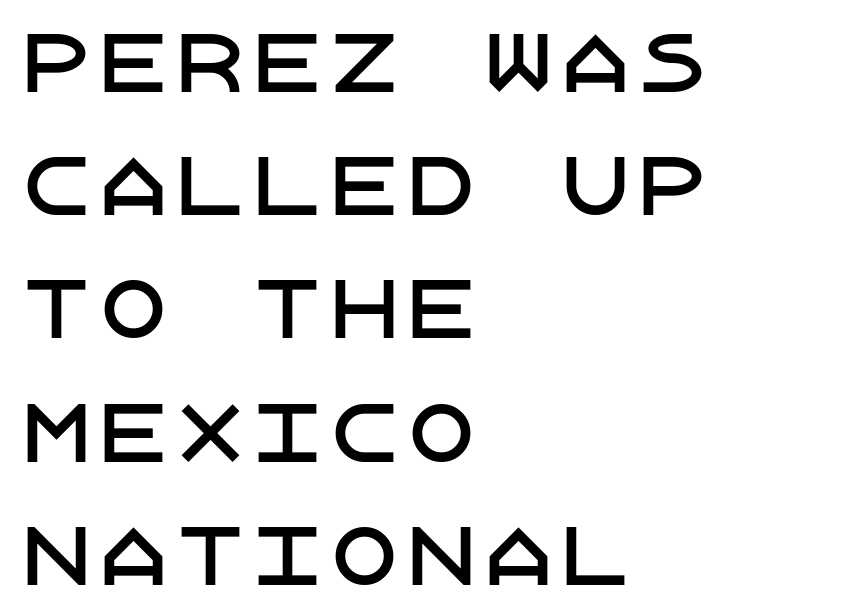
The compositor pushed each line to the left boundary. Rows of type keep a routine distance in the vertical direction. The characters display no serif detailing; their extremities are plain. Underline: absent. Quick note: not italic, upright. Inter-character spacing is left at the font's built-in metrics.
